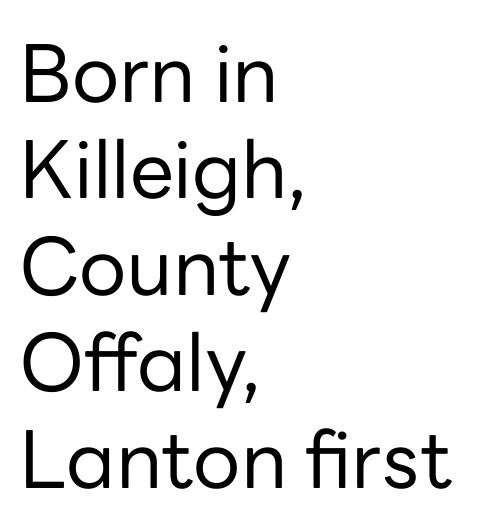
Q: Is the text bold? A: No.
Q: Is the text italic (slanted)? A: No, it is upright.
Q: Is the typeface a serif or a sans-serif typeface? A: Sans-serif.
Q: Is the text underlined? A: No.
Q: How is the paragraph aligned? A: Left-aligned.
Q: Is the spacing between letters normal or unusually wide? A: Normal.
Q: Width (condensed, normal, or wide)? A: Normal.
Q: Stroke contrast? A: Low.
Q: x-height? A: Medium.
Q: Monospaced? A: No.
